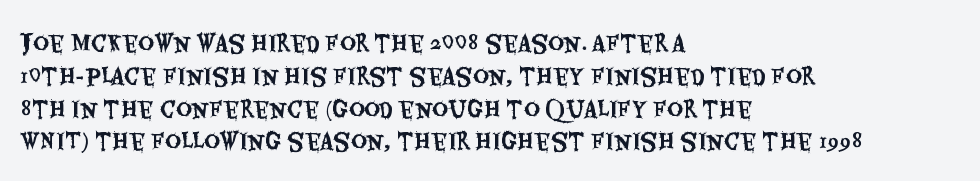
{"italic": "no", "underline": "no", "align": "left", "line_spacing": "normal", "line_spacing_ratio": 1.49, "letter_spacing": "normal", "letter_spacing_em": 0.0, "glyph_px": 22}
